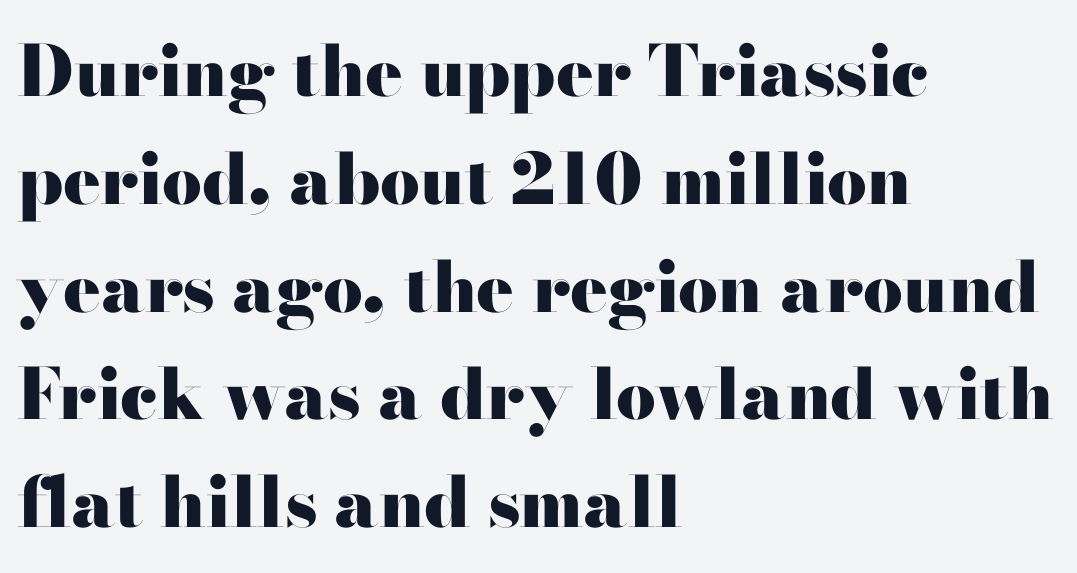
{"serif": "yes", "italic": "no", "bold": "yes", "weight": "heavy", "width": "wide", "stroke_contrast": "high", "x_height": "small", "monospaced": "no", "underline": "no", "align": "left", "line_spacing": "normal", "line_spacing_ratio": 1.54, "letter_spacing": "normal", "letter_spacing_em": 0.0, "glyph_px": 70}
